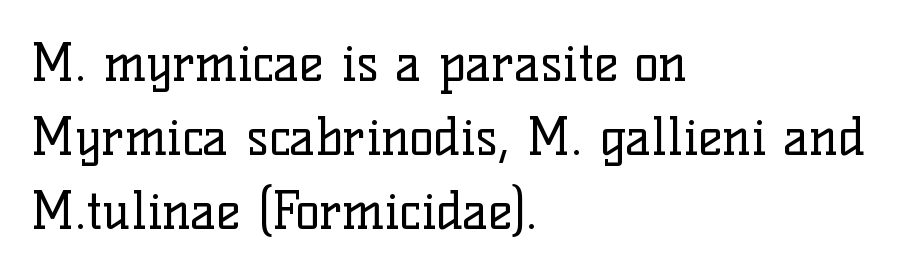
The glyphs in this specimen are seriffed. Weight: in the light-to-regular range. Does the lettering tilt? It doesn't — this is upright. Note the varied advance widths — an 'i' is clearly narrower than an 'm'. Students, note that the glyphs here touch the page at normal intervals. Casual observation: everything's shoved over to the left.
